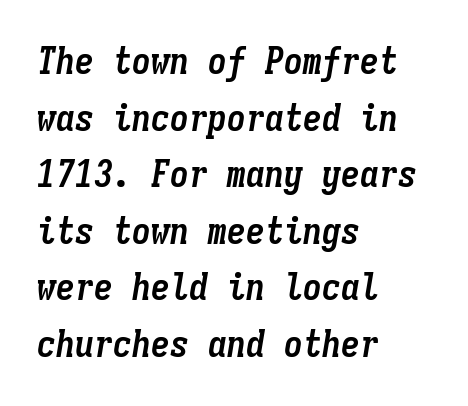
Q: Is the text bold? A: Yes.
Q: Is the text italic (slanted)? A: Yes, it leans right by about 9 degrees.
Q: Is the text underlined? A: No.
Q: How is the paragraph aligned? A: Left-aligned.
Q: Is the spacing between letters normal or unusually wide? A: Normal.
Q: Is the spacing between lines tight, normal or loose? A: Normal.
Q: Width (condensed, normal, or wide)? A: Condensed.
Q: Stroke contrast? A: Low.
Q: x-height? A: Medium.
Q: Monospaced? A: Yes.
